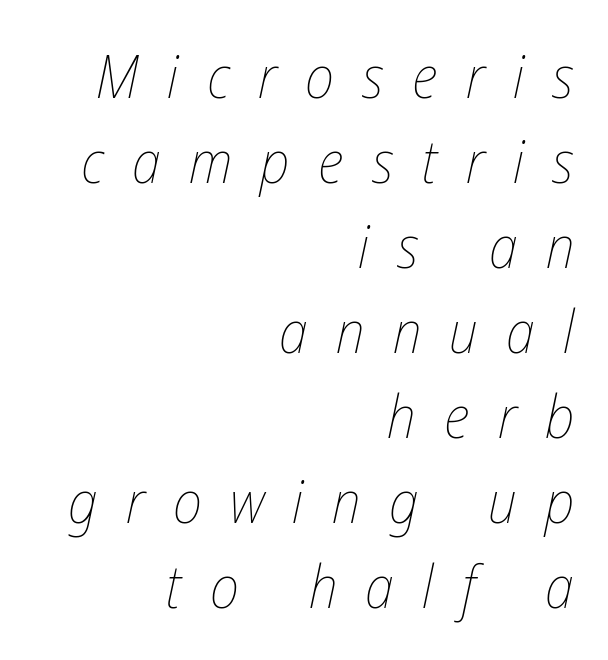
The image shows 59 px thin, condensed type, italic (leaning right); set right-aligned, normal line spacing (1.44x), unusually wide letter spacing (+0.48 em), not underlined; low stroke contrast and a medium x-height.
